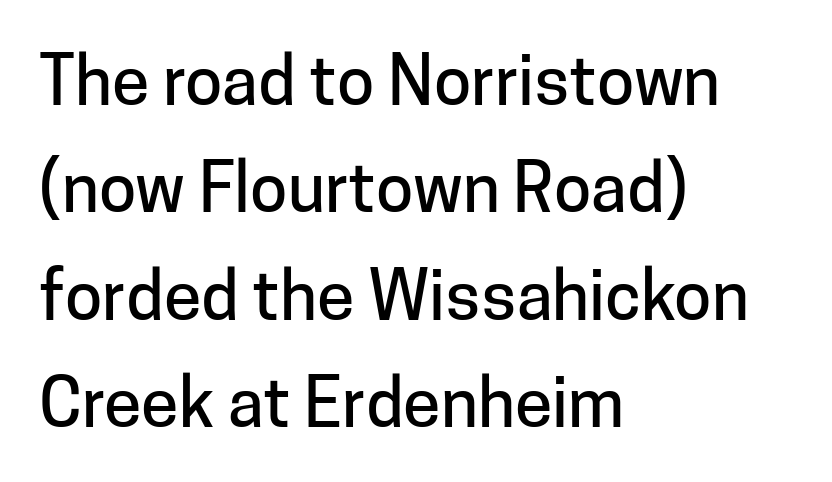
The letters advance in unequal steps, a hallmark of proportional type. Typeset ragged right — the left edge is the straight one. Note: no serifs on the glyphs. No word sits above an underline.
